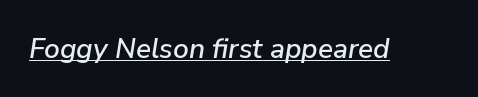
Q: Is the text italic (slanted)? A: Yes, it leans right by about 9 degrees.
Q: Is the text underlined? A: Yes.
Q: Is the spacing between letters normal or unusually wide? A: Normal.
Q: Width (condensed, normal, or wide)? A: Normal.
Q: Stroke contrast? A: Low.
Q: x-height? A: Medium.
Q: Monospaced? A: No.
